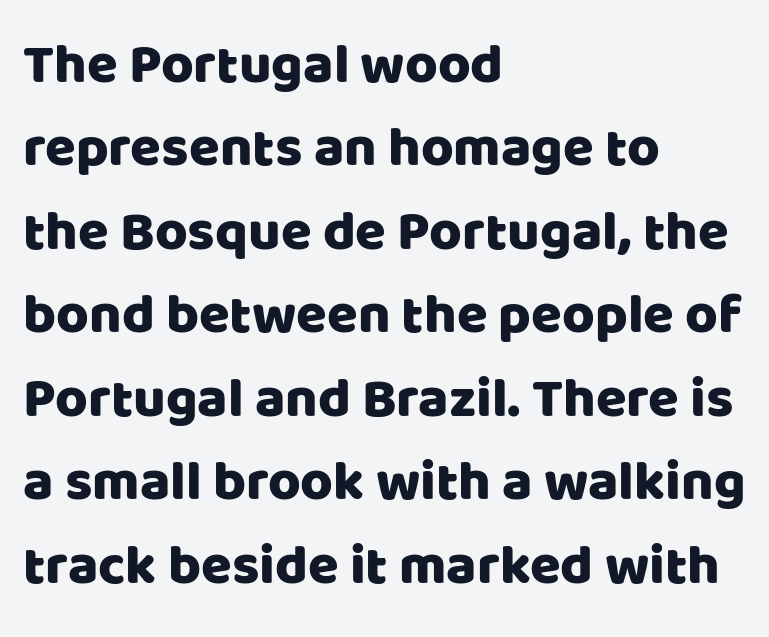
Q: Is the text italic (slanted)? A: No, it is upright.
Q: Is the typeface a serif or a sans-serif typeface? A: Sans-serif.
Q: Is the text underlined? A: No.
Q: How is the paragraph aligned? A: Left-aligned.
Q: Is the spacing between letters normal or unusually wide? A: Normal.
Q: Is the spacing between lines tight, normal or loose? A: Normal.
Q: Width (condensed, normal, or wide)? A: Normal.
Q: Stroke contrast? A: Low.
Q: x-height? A: Large.
Q: Monospaced? A: No.
